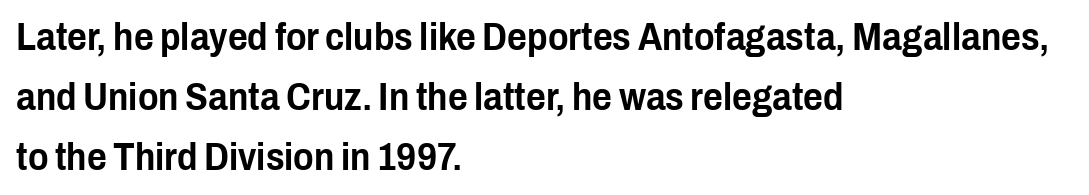
The image shows 38 px condensed sans-serif type, upright; set left-aligned, normal line spacing (1.58x), normal letter spacing, not underlined; low stroke contrast and a medium x-height.
